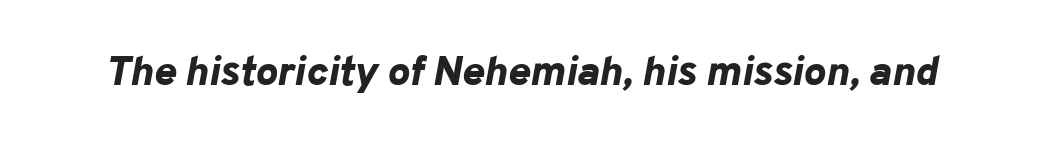
The image shows 42 px bold type, italic (leaning right); set normal letter spacing, not underlined; low stroke contrast and a medium x-height.
